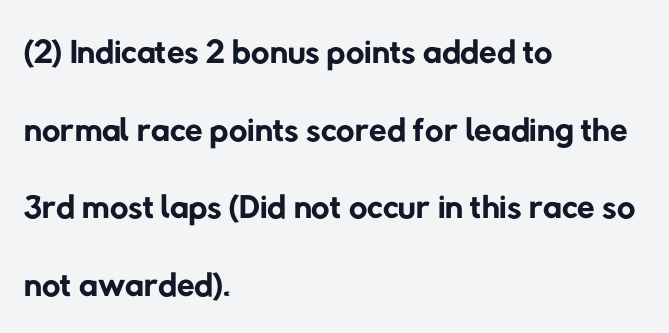
The space beneath each line is pristine and unruled. These glyphs show unthickened strokes, regular width or finer. Glyph-to-glyph distance matches everyday printed text. The face used here is a sans, in the tradition of grotesques and geometrics. Proportional: the letters do not fall into vertical columns.
